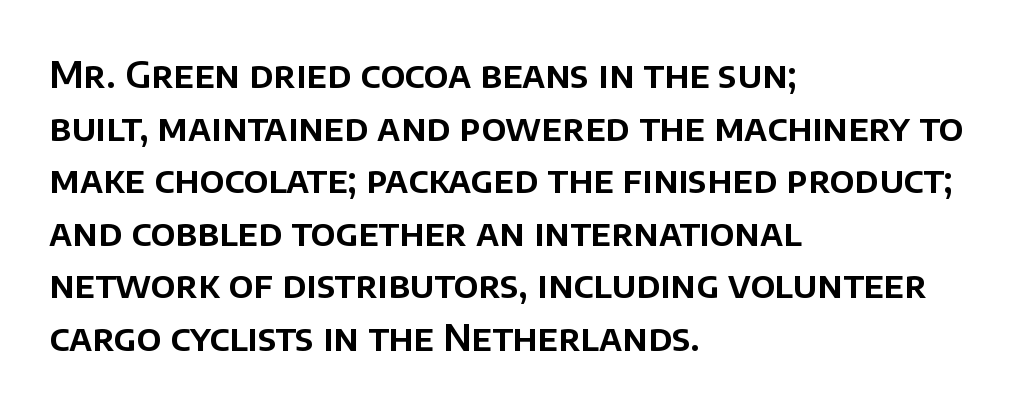
The area under the type is left untouched. A typesetter would call this leading conventional body-copy spacing. The letters advance in unequal steps, a hallmark of proportional type. The letterforms sit shoulder to shoulder at normal distance.
